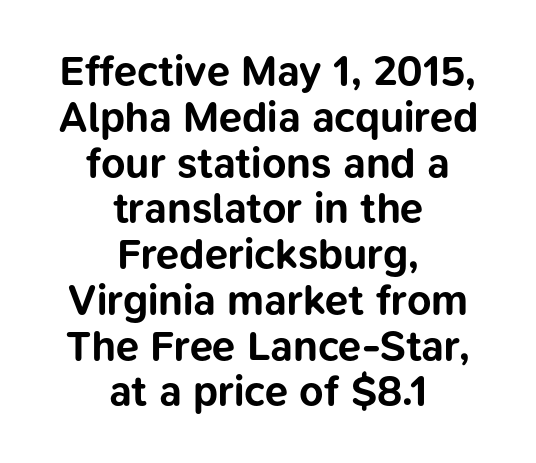
The image shows 42 px bold sans-serif type, upright; set centered, tight line spacing (1.09x), normal letter spacing, not underlined; low stroke contrast and a medium x-height.
